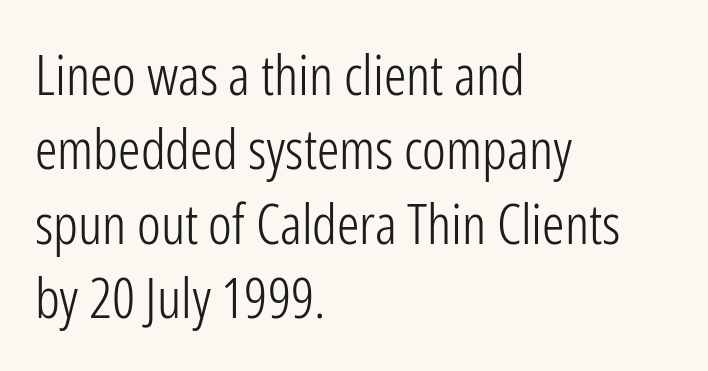
Descenders are the only things crossing below the line. Each letter keeps its own natural width here, so spacing adapts to shape. This sample uses a sans-serif face. The passage is arranged the way most books set body copy — flush left. The lettering stays uniformly vertical, giving the passage a roman look.
